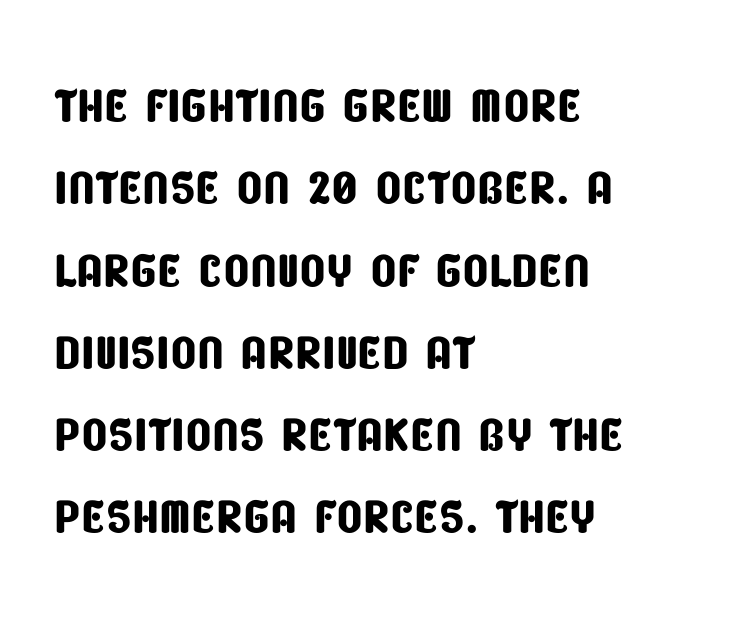
Q: Is the typeface a serif or a sans-serif typeface? A: Sans-serif.
Q: Is the text underlined? A: No.
Q: How is the paragraph aligned? A: Left-aligned.
Q: Is the spacing between letters normal or unusually wide? A: Normal.
Q: Width (condensed, normal, or wide)? A: Condensed.
Q: Stroke contrast? A: Low.
Q: x-height? A: Large.
Q: Monospaced? A: No.
